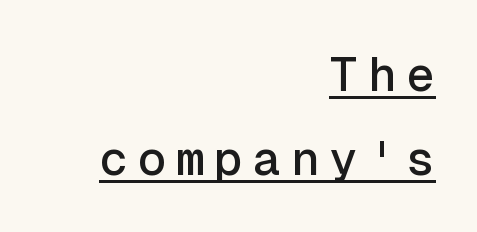
Q: Is the text italic (slanted)? A: No, it is upright.
Q: Is the typeface a serif or a sans-serif typeface? A: Sans-serif.
Q: Is the text underlined? A: Yes.
Q: How is the paragraph aligned? A: Right-aligned.
Q: Is the spacing between letters normal or unusually wide? A: Unusually wide.
Q: Width (condensed, normal, or wide)? A: Normal.
Q: x-height? A: Medium.
Q: Monospaced? A: Yes.
